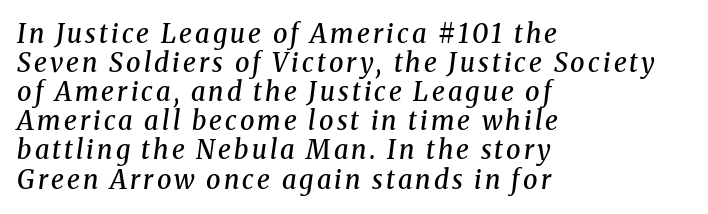
How heavy is the stroke? Medium-heavy — a semibold, shy of bold. Observe the lean: these are italic letterforms. This rendering features lettering with no underline. Rows of type sit shoulder to shoulder in the vertical direction. The compositor pushed each line to the left boundary.
